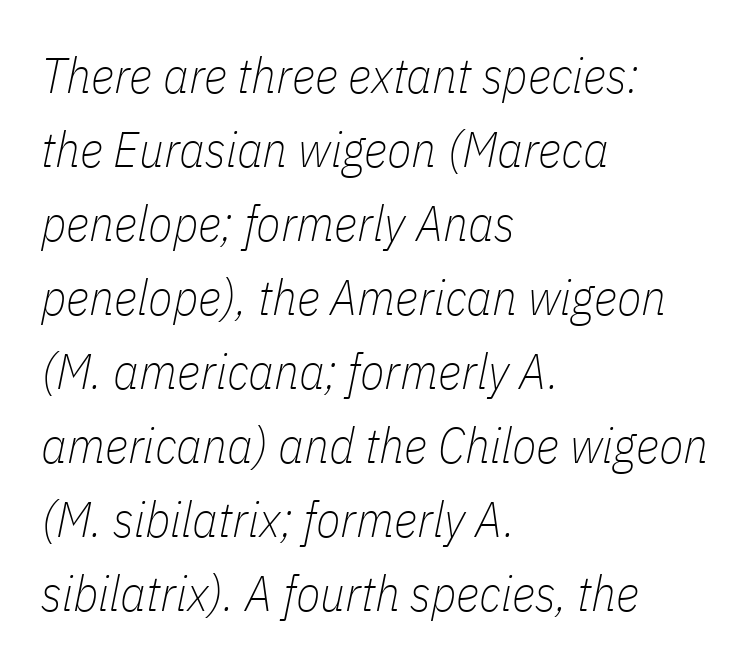
{"italic": "yes", "lean": "right", "slant_degrees": 11, "bold": "no", "weight": "thin", "width": "condensed", "stroke_contrast": "low", "x_height": "medium", "monospaced": "no", "underline": "no", "align": "left", "line_spacing": "normal", "line_spacing_ratio": 1.48, "letter_spacing": "normal", "letter_spacing_em": 0.0, "glyph_px": 50}
